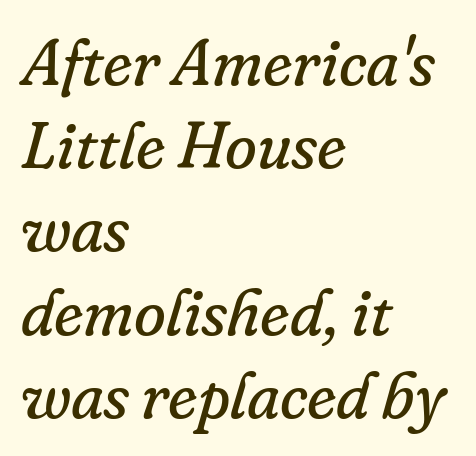
Q: Is the text bold? A: No.
Q: Is the text italic (slanted)? A: Yes, it leans right by about 16 degrees.
Q: Is the typeface a serif or a sans-serif typeface? A: Serif.
Q: Is the text underlined? A: No.
Q: How is the paragraph aligned? A: Left-aligned.
Q: Is the spacing between letters normal or unusually wide? A: Normal.
Q: Is the spacing between lines tight, normal or loose? A: Normal.
Q: Width (condensed, normal, or wide)? A: Normal.
Q: Stroke contrast? A: Low.
Q: x-height? A: Small.
Q: Monospaced? A: No.
